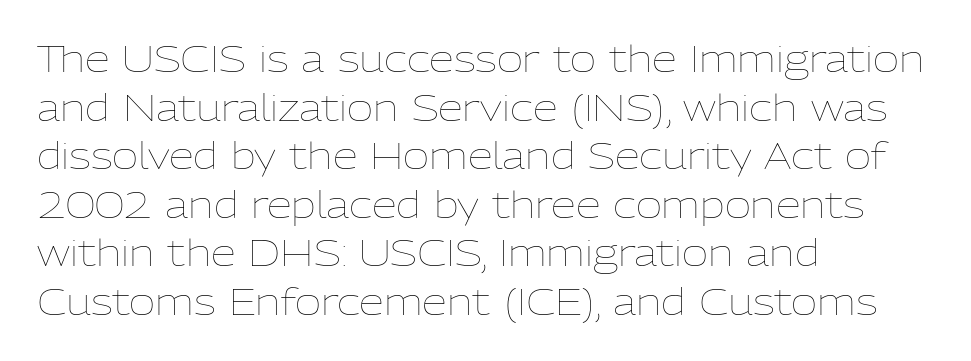
{"italic": "no", "bold": "no", "weight": "thin", "width": "normal", "stroke_contrast": "low", "x_height": "medium", "monospaced": "no", "underline": "no", "align": "left", "line_spacing": "normal", "line_spacing_ratio": 1.35, "letter_spacing": "normal", "letter_spacing_em": 0.0, "glyph_px": 36}
